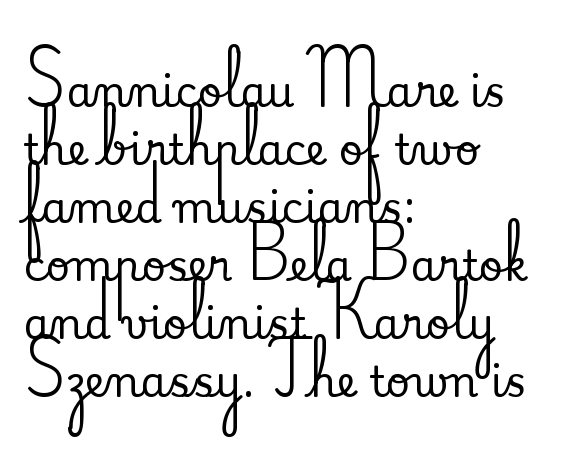
{"serif": "yes", "italic": "no", "width": "normal", "stroke_contrast": "medium", "x_height": "small", "monospaced": "no", "underline": "no", "align": "left", "line_spacing": "normal", "line_spacing_ratio": 1.38, "letter_spacing": "normal", "letter_spacing_em": 0.0, "glyph_px": 42}
